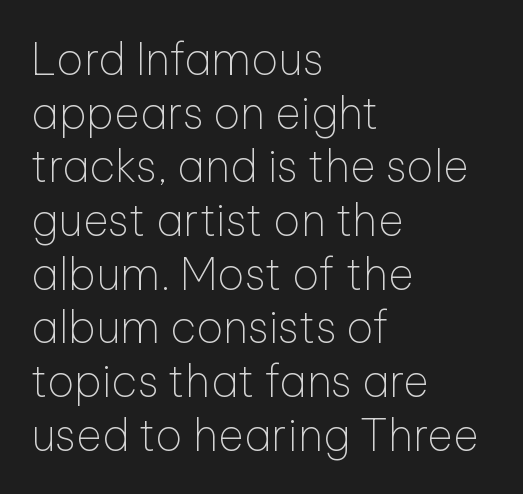
The image shows 44 px thin sans-serif type, upright; set left-aligned, line spacing 1.22x, normal letter spacing, not underlined; low stroke contrast and a medium x-height.
